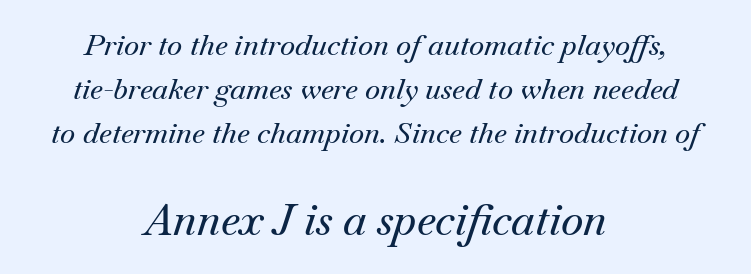
Quick note: italic. The area under the type is left untouched. Line starts and ends both wander, symmetrically. Observe the serifs anchoring each vertical stroke in this sample.
